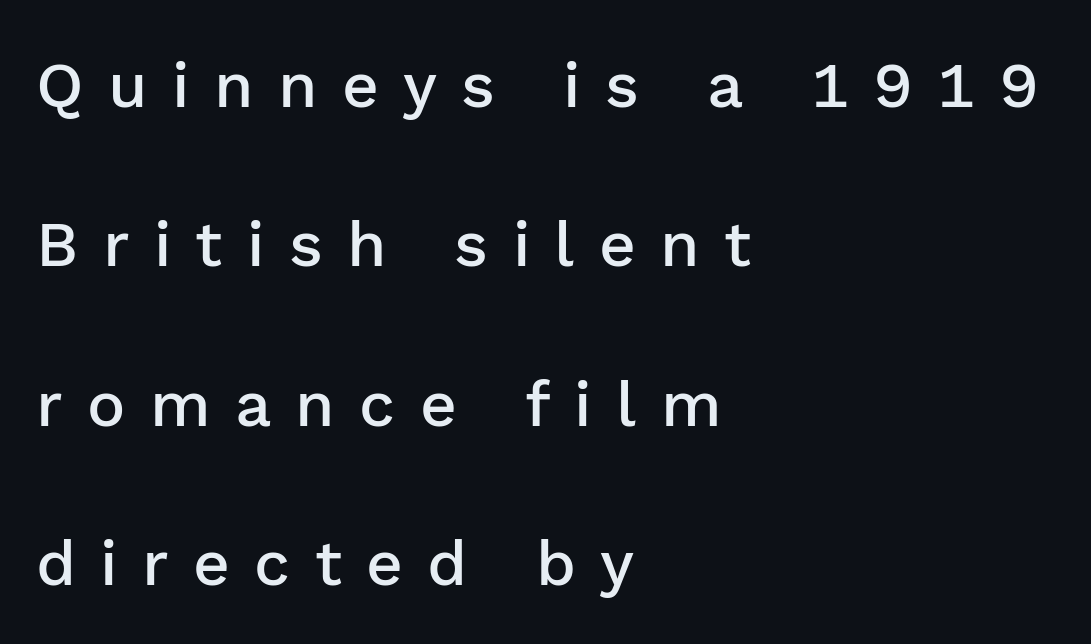
No feet cap the strokes, marking this as sans-serif type. Students, note that the glyphs here are deliberately spaced far apart. Each line starts at the same left margin while the right side varies. Airy leading. I'd describe the lettering as semibold — firm but not a full bold.
